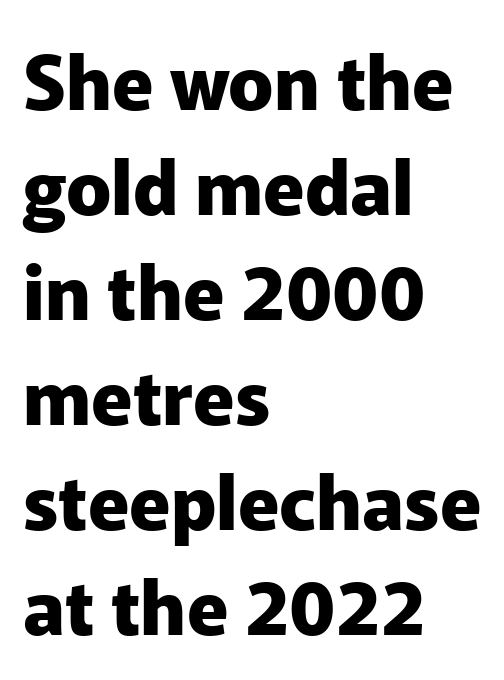
Q: Is the text bold? A: Yes.
Q: Is the text italic (slanted)? A: No, it is upright.
Q: Is the typeface a serif or a sans-serif typeface? A: Sans-serif.
Q: Is the text underlined? A: No.
Q: How is the paragraph aligned? A: Left-aligned.
Q: Is the spacing between letters normal or unusually wide? A: Normal.
Q: Is the spacing between lines tight, normal or loose? A: Normal.
Q: Width (condensed, normal, or wide)? A: Normal.
Q: Stroke contrast? A: Low.
Q: x-height? A: Medium.
Q: Monospaced? A: No.
